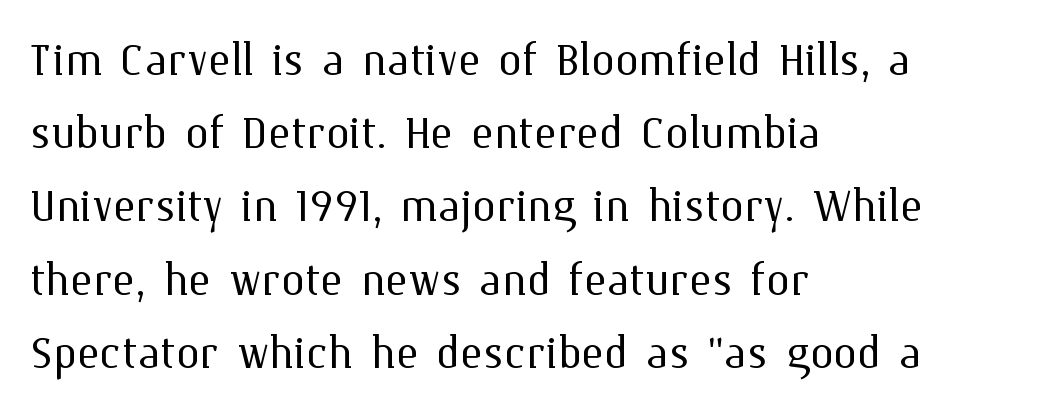
The image shows 60 px light type, upright; set left-aligned, line spacing 1.22x, normal letter spacing, not underlined; medium stroke contrast and a medium x-height.
